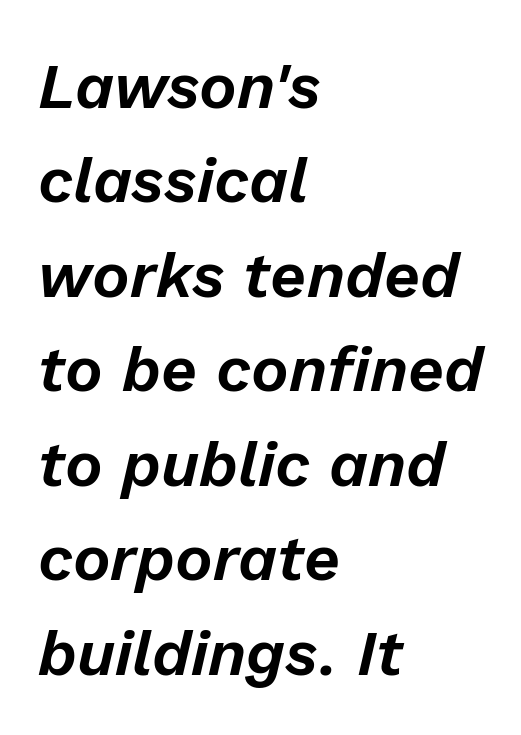
Q: Is the text italic (slanted)? A: Yes, it leans right by about 13 degrees.
Q: Is the text underlined? A: No.
Q: How is the paragraph aligned? A: Left-aligned.
Q: Is the spacing between letters normal or unusually wide? A: Normal.
Q: Is the spacing between lines tight, normal or loose? A: Normal.
Q: Width (condensed, normal, or wide)? A: Normal.
Q: Stroke contrast? A: Low.
Q: x-height? A: Medium.
Q: Monospaced? A: No.
